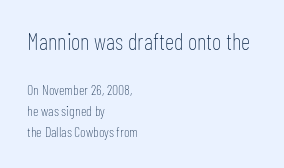
{"italic": "no", "bold": "no", "underline": "no", "align": "left", "line_spacing": "normal", "line_spacing_ratio": 1.53, "letter_spacing": "normal", "letter_spacing_em": 0.0, "larger_block": "first", "size_ratio": 1.64, "glyph_px": 23}
